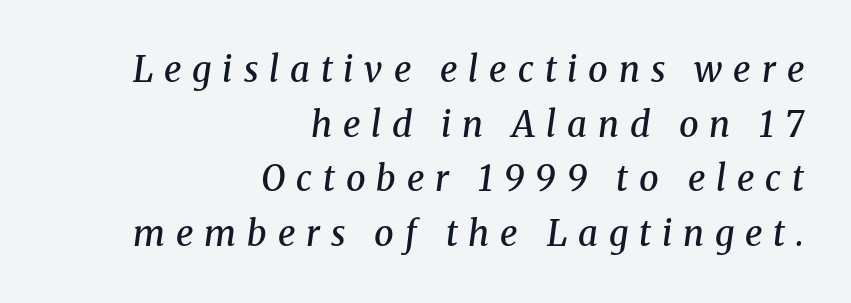
Q: Is the text bold? A: Semi-bold.
Q: Is the text italic (slanted)? A: Yes, it leans right by about 8 degrees.
Q: Is the typeface a serif or a sans-serif typeface? A: Serif.
Q: Is the text underlined? A: No.
Q: How is the paragraph aligned? A: Right-aligned.
Q: Is the spacing between letters normal or unusually wide? A: Unusually wide.
Q: Is the spacing between lines tight, normal or loose? A: Normal.
Q: Width (condensed, normal, or wide)? A: Normal.
Q: Stroke contrast? A: Medium.
Q: x-height? A: Medium.
Q: Monospaced? A: No.
